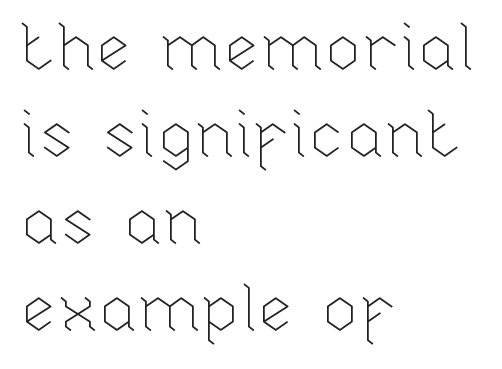
Q: Is the text bold? A: No.
Q: Is the text italic (slanted)? A: No, it is upright.
Q: Is the text underlined? A: No.
Q: How is the paragraph aligned? A: Left-aligned.
Q: Is the spacing between letters normal or unusually wide? A: Normal.
Q: Is the spacing between lines tight, normal or loose? A: Normal.
Q: Width (condensed, normal, or wide)? A: Normal.
Q: Stroke contrast? A: Low.
Q: x-height? A: Medium.
Q: Monospaced? A: No.
